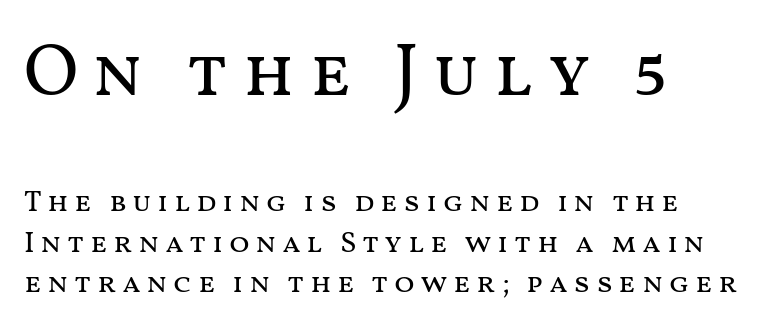
Regarding leading, the lines here are spaced in the standard way. You get the large type first, then a drop to smaller type. The setting favours the left margin, as ordinary paragraphs usually do. The lettering holds an erect, upright posture throughout.
